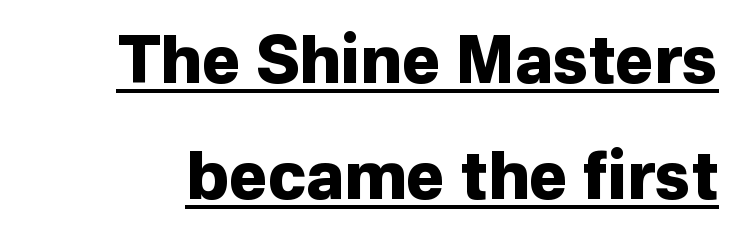
No feet cap the strokes, marking this as sans-serif type. Tracking here is standard; glyphs follow each other at the usual distance. Every character sits straight up, as roman type does. The face used here is proportionally spaced, like ordinary book or web type. Decoration check: the copy is underlined. Bold? Absolutely — the strokes are thick and heavy.
